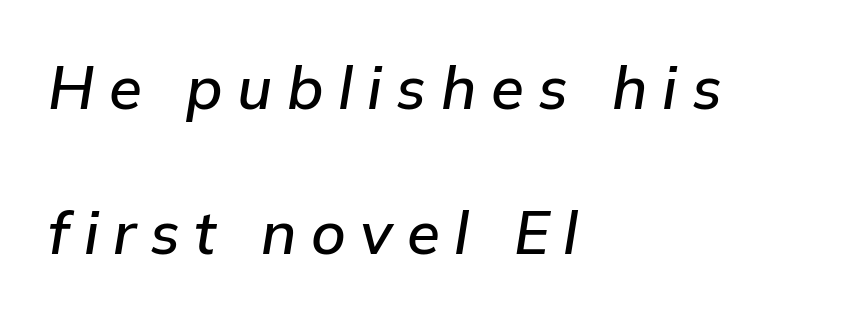
Varying glyph widths throughout — classic text-font behaviour. Honestly, the rows look like they've been pulled way apart. The passage shown is not underscored anywhere. The letters are slanted; this is an italic face.
